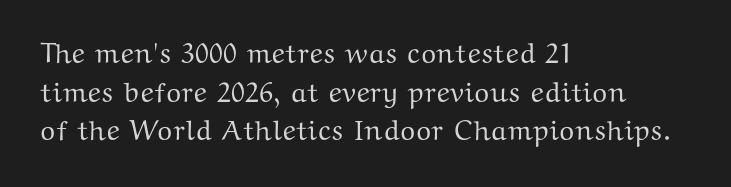
{"serif": "yes", "italic": "no", "width": "wide", "stroke_contrast": "medium", "x_height": "medium", "monospaced": "no", "underline": "no", "align": "left", "line_spacing": "normal", "line_spacing_ratio": 1.38, "letter_spacing": "normal", "letter_spacing_em": 0.0, "glyph_px": 28}
